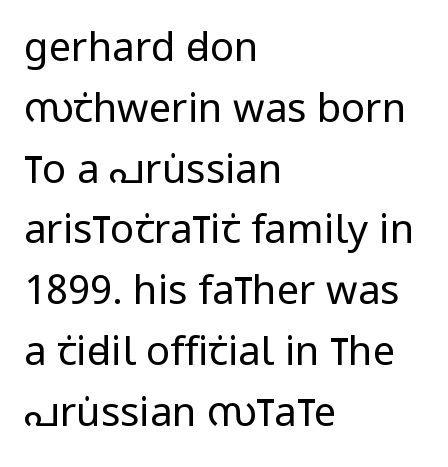
The image shows 40 px regular-weight, condensed sans-serif type, upright; set left-aligned, normal line spacing (1.52x), normal letter spacing, not underlined; low stroke contrast and a large x-height.
